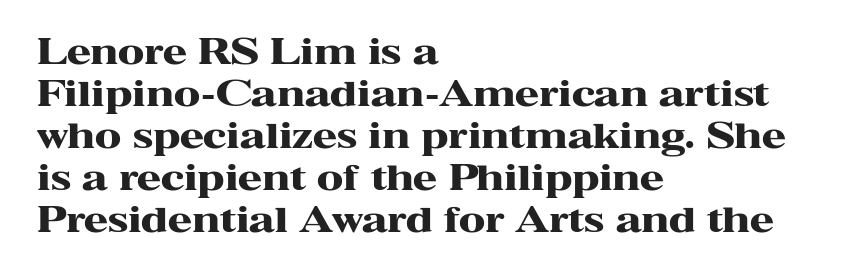
These lines were composed using upright roman letters. Each letter keeps its own natural width here, so spacing adapts to shape. Chunky letters — that's bold for sure. Left-aligned paragraph, ragged on the right.
